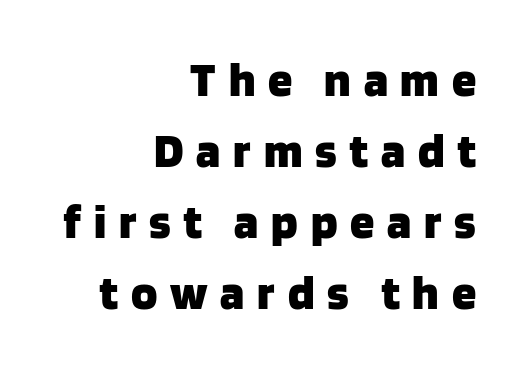
The glyphs have the mass of a bold cut. Posture: straight, roman, zero tilt. Is the letter spacing exaggerated? Yes — the characters are pushed far apart. The face used here is a sans, in the tradition of grotesques and geometrics.
